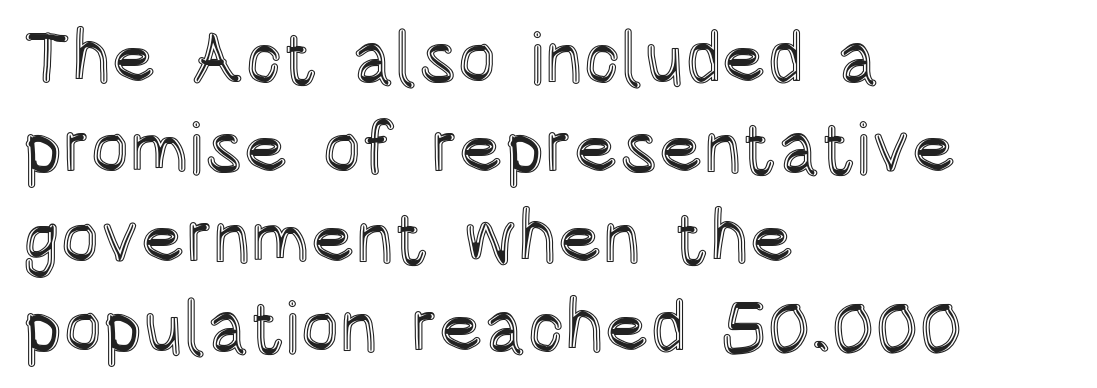
The image shows 73 px condensed type, upright; set left-aligned, line spacing 1.23x, normal letter spacing, not underlined; a large x-height.
